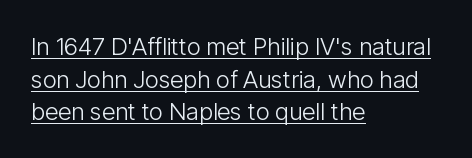
{"italic": "no", "bold": "no", "underline": "yes", "align": "left", "line_spacing": "normal", "line_spacing_ratio": 1.36, "letter_spacing": "normal", "letter_spacing_em": 0.0, "glyph_px": 24}
